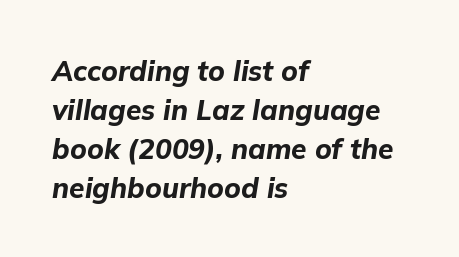
{"italic": "yes", "lean": "right", "slant_degrees": 9, "bold": "yes", "weight": "bold", "width": "normal", "stroke_contrast": "low", "x_height": "medium", "monospaced": "no", "underline": "no", "align": "left", "line_spacing": "normal", "line_spacing_ratio": 1.39, "letter_spacing": "normal", "letter_spacing_em": 0.0, "glyph_px": 28}
